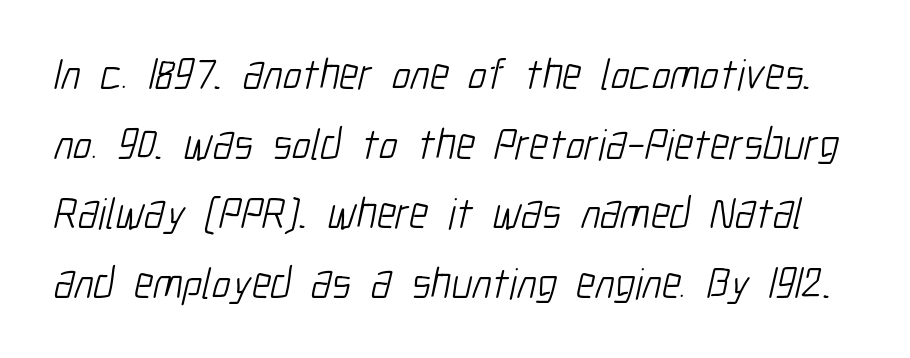
The image shows 44 px light, condensed sans-serif type; set normal line spacing (1.58x), normal letter spacing, not underlined; low stroke contrast and a medium x-height.
